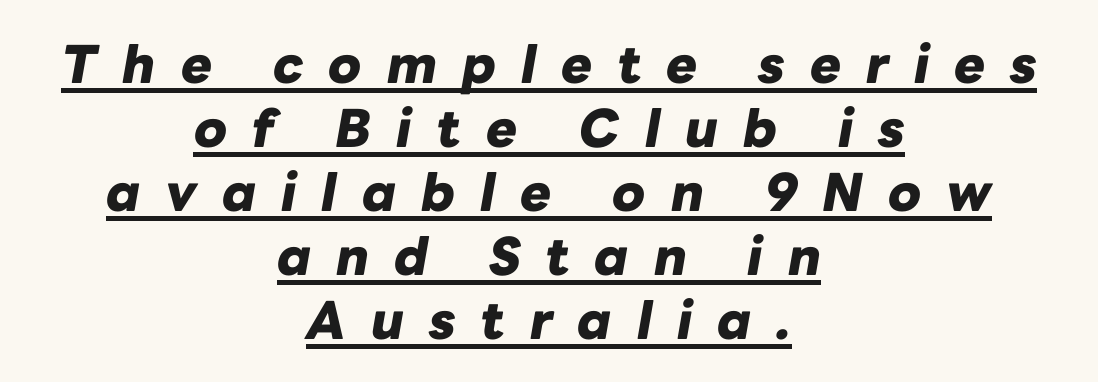
{"italic": "yes", "lean": "right", "slant_degrees": 10, "bold": "yes", "weight": "heavy", "width": "normal", "stroke_contrast": "low", "x_height": "medium", "monospaced": "no", "underline": "yes", "align": "center", "line_spacing_ratio": 1.23, "letter_spacing": "wide", "letter_spacing_em": 0.48, "glyph_px": 52}
